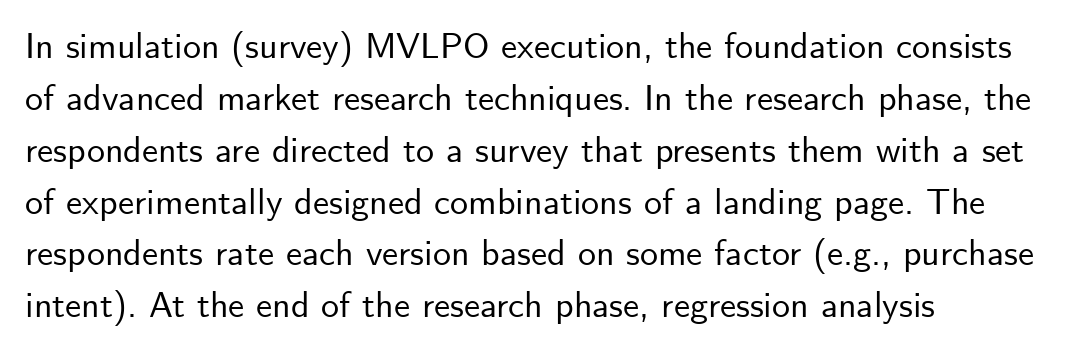
The image shows 36 px sans-serif type, upright; set left-aligned, normal line spacing (1.44x), normal letter spacing, not underlined; low stroke contrast and a small x-height.
